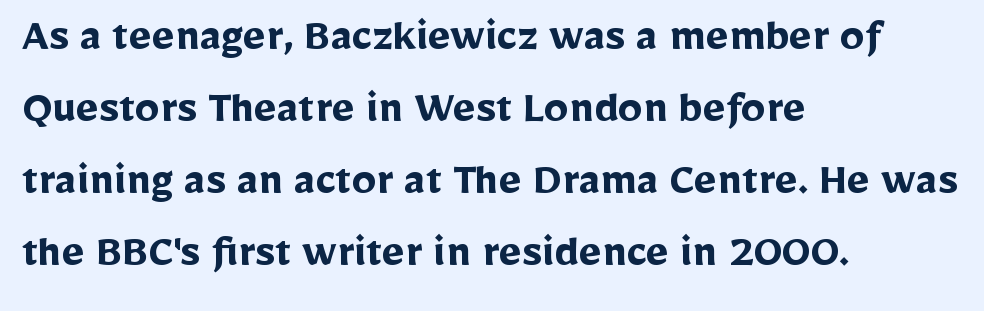
Q: Is the text bold? A: Yes.
Q: Is the text italic (slanted)? A: No, it is upright.
Q: Is the typeface a serif or a sans-serif typeface? A: Sans-serif.
Q: Is the text underlined? A: No.
Q: How is the paragraph aligned? A: Left-aligned.
Q: Is the spacing between letters normal or unusually wide? A: Normal.
Q: Is the spacing between lines tight, normal or loose? A: Normal.
Q: Width (condensed, normal, or wide)? A: Normal.
Q: Stroke contrast? A: Low.
Q: x-height? A: Medium.
Q: Monospaced? A: No.
